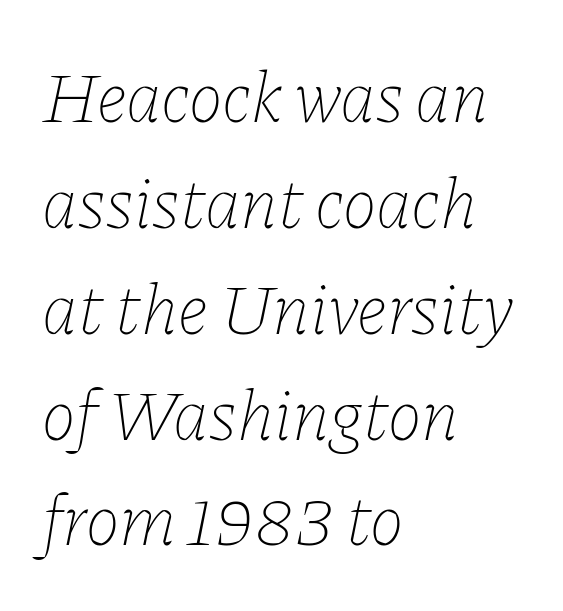
Teacher's note: observe the even left margin — that is flush-left alignment. Note the varied advance widths — an 'i' is clearly narrower than an 'm'. Students, observe: this is what conventionally led text looks like. Caption: standard tracking, unaltered. The specimen omits any rule beneath the text block's lines.
